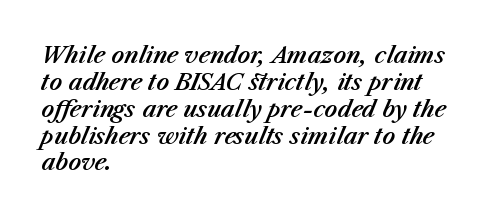
{"italic": "yes", "lean": "right", "slant_degrees": 23, "underline": "no", "align": "left", "line_spacing_ratio": 1.22, "letter_spacing": "normal", "letter_spacing_em": 0.0, "glyph_px": 22}
